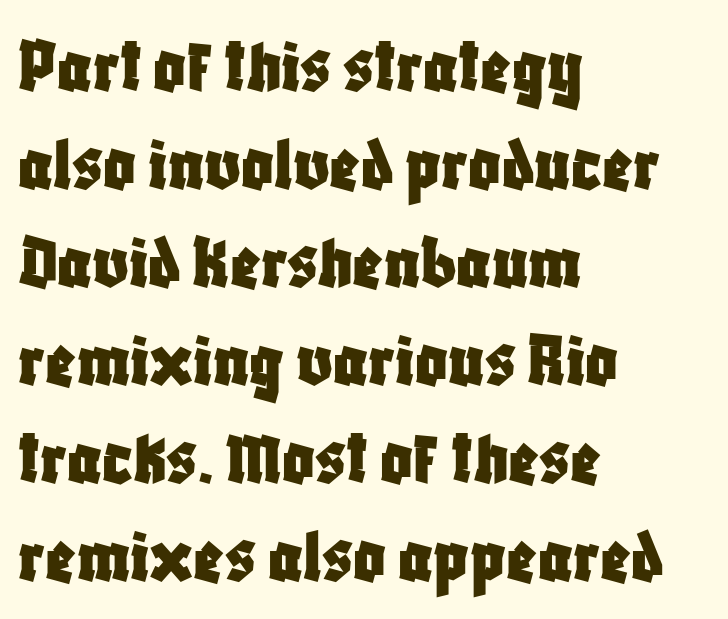
Teacher's note: observe the even left margin — that is flush-left alignment. There is no visible air inserted between adjacent glyphs. To sum up the face: it is a sans, with no serifs. Beneath every word, the page is bare. Rendered with straight, roman letterforms. The passage shown is typed in a proportional face where columns would drift.
